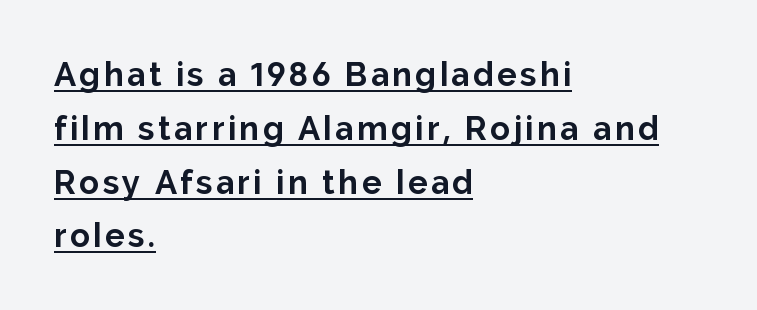
{"serif": "no", "italic": "no", "bold": "yes", "weight": "bold", "width": "normal", "stroke_contrast": "low", "x_height": "medium", "monospaced": "no", "underline": "yes", "align": "left", "line_spacing": "normal", "line_spacing_ratio": 1.63, "glyph_px": 33}
